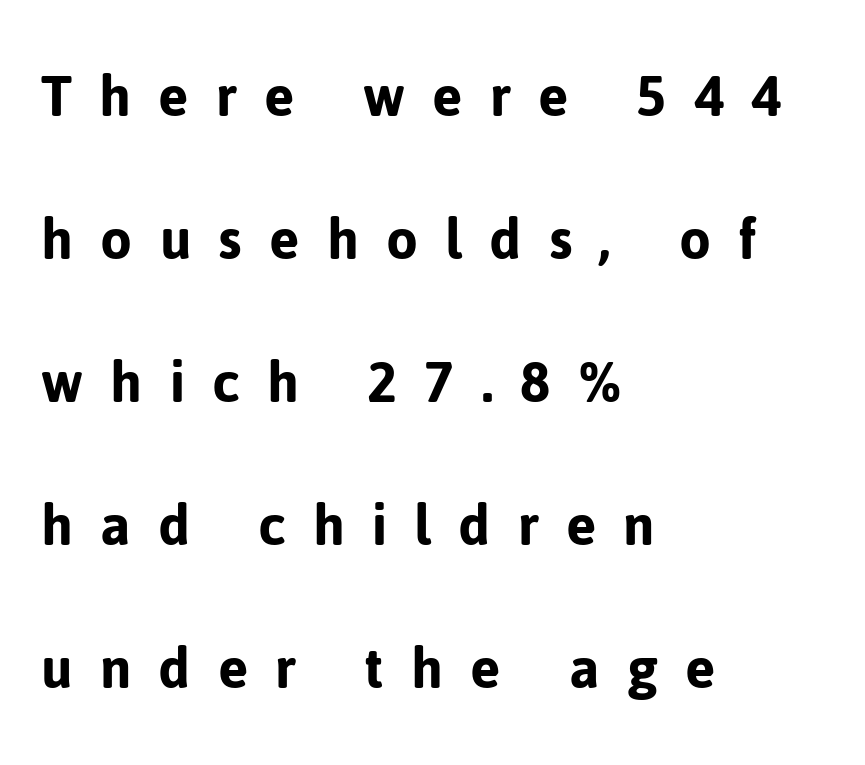
The image shows 65 px sans-serif type, upright; set left-aligned, loose line spacing (2.2x), unusually wide letter spacing (+0.42 em), not underlined; low stroke contrast and a medium x-height.
